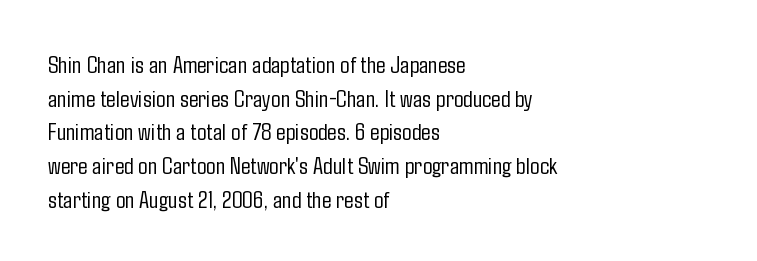
The image shows 25 px text type, upright; set left-aligned, normal line spacing (1.35x), normal letter spacing, not underlined.
